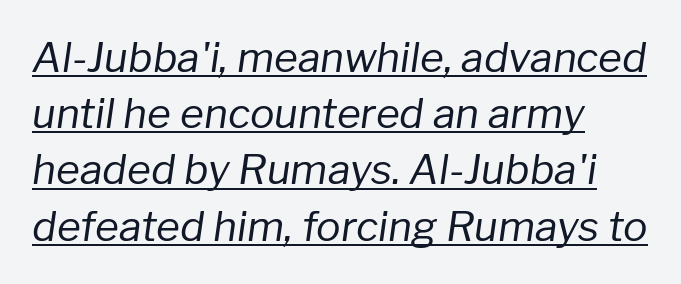
Horizontally, the lines are justified to the leading edge only. A light-to-regular cut is what we see here. Line spacing here is normal. The passage shown is typed in a proportional face where columns would drift. This sample carries an underscore along the baseline area.
